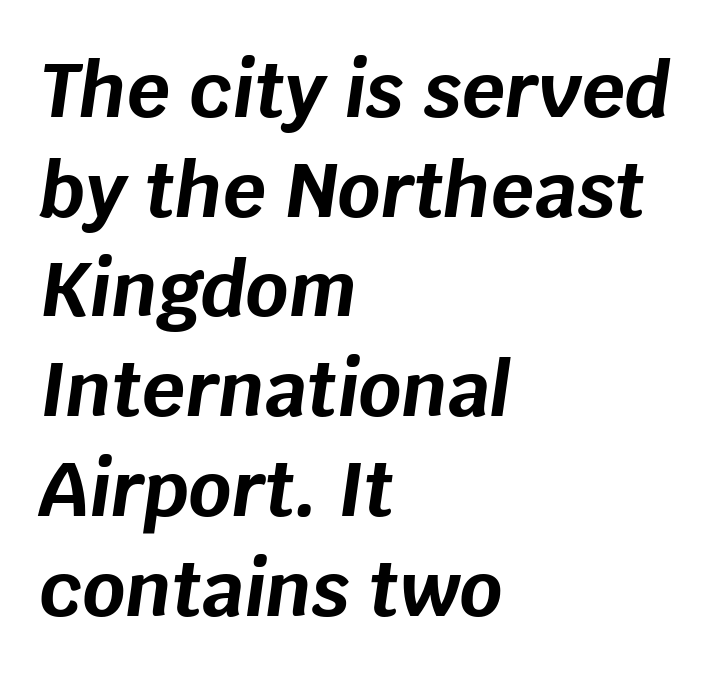
Q: Is the text bold? A: Yes.
Q: Is the text italic (slanted)? A: Yes, it leans right by about 8 degrees.
Q: Is the text underlined? A: No.
Q: How is the paragraph aligned? A: Left-aligned.
Q: Is the spacing between letters normal or unusually wide? A: Normal.
Q: Is the spacing between lines tight, normal or loose? A: Normal.
Q: Width (condensed, normal, or wide)? A: Normal.
Q: Stroke contrast? A: Low.
Q: x-height? A: Large.
Q: Monospaced? A: No.
